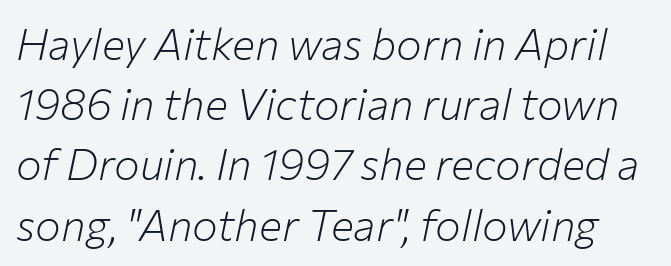
{"italic": "yes", "lean": "right", "slant_degrees": 12, "bold": "no", "weight": "light", "width": "normal", "stroke_contrast": "low", "x_height": "medium", "monospaced": "no", "underline": "no", "line_spacing": "normal", "line_spacing_ratio": 1.4, "letter_spacing": "normal", "letter_spacing_em": 0.0, "glyph_px": 43}
